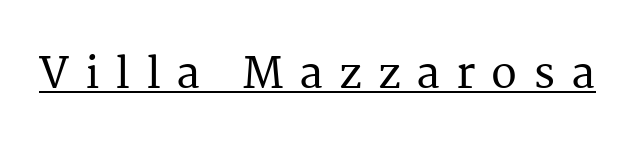
Q: Is the text italic (slanted)? A: No, it is upright.
Q: Is the typeface a serif or a sans-serif typeface? A: Serif.
Q: Is the text underlined? A: Yes.
Q: Is the spacing between letters normal or unusually wide? A: Unusually wide.
Q: Width (condensed, normal, or wide)? A: Normal.
Q: Stroke contrast? A: Medium.
Q: x-height? A: Medium.
Q: Monospaced? A: No.
